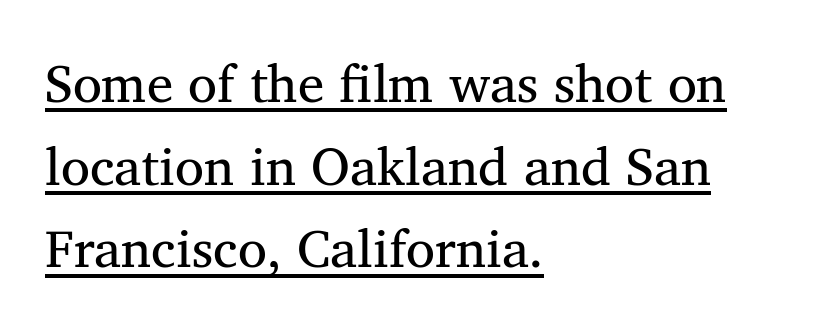
{"serif": "yes", "italic": "no", "bold": "no", "weight": "regular", "width": "normal", "stroke_contrast": "medium", "x_height": "medium", "monospaced": "no", "underline": "yes", "align": "left", "line_spacing": "normal", "line_spacing_ratio": 1.56, "letter_spacing": "normal", "letter_spacing_em": 0.0, "glyph_px": 53}
